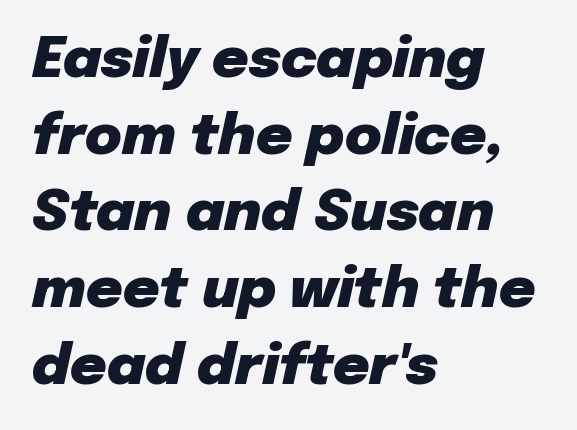
{"italic": "yes", "lean": "right", "slant_degrees": 12, "bold": "yes", "weight": "heavy", "width": "normal", "stroke_contrast": "low", "x_height": "medium", "monospaced": "no", "underline": "no", "align": "left", "line_spacing": "normal", "line_spacing_ratio": 1.37, "letter_spacing": "normal", "letter_spacing_em": 0.0, "glyph_px": 56}
